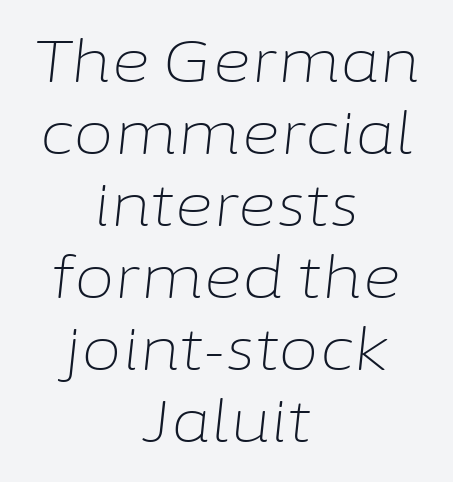
The image shows 59 px light type, italic (leaning right); set centered, line spacing 1.22x, normal letter spacing, not underlined; low stroke contrast and a medium x-height.
